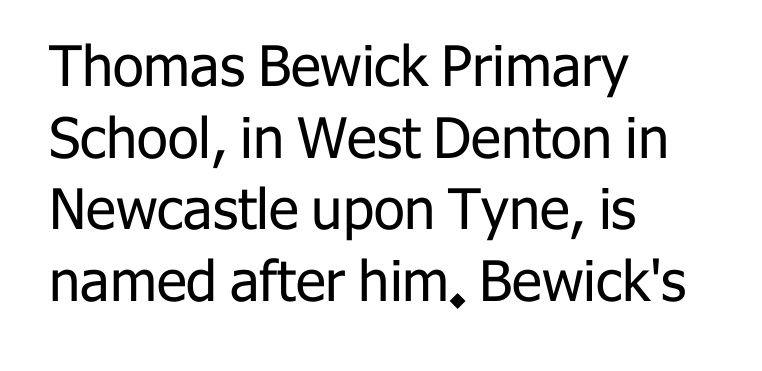
{"serif": "no", "italic": "no", "bold": "no", "weight": "regular", "width": "normal", "stroke_contrast": "low", "x_height": "medium", "monospaced": "no", "underline": "no", "align": "left", "line_spacing": "normal", "line_spacing_ratio": 1.28, "letter_spacing": "normal", "letter_spacing_em": 0.0, "glyph_px": 56}
